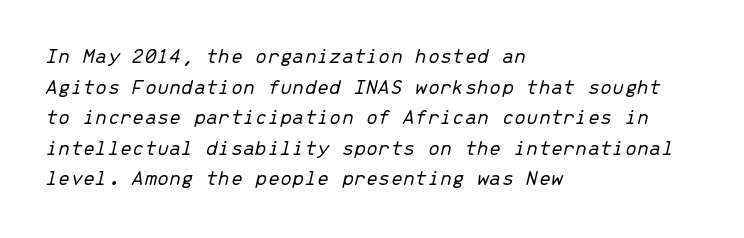
The image shows 22 px text type, italic (leaning right); set left-aligned, normal line spacing (1.39x), normal letter spacing, not underlined.
